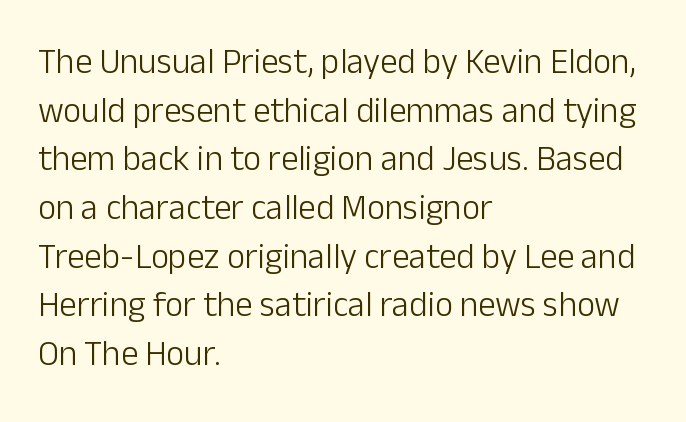
The image shows 35 px light sans-serif type, upright; set left-aligned, normal line spacing (1.39x), normal letter spacing, not underlined; low stroke contrast and a medium x-height.
